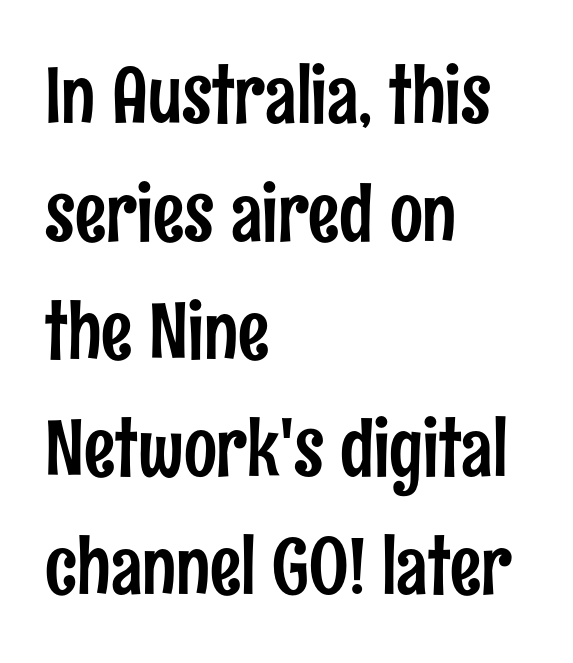
{"serif": "no", "italic": "no", "width": "condensed", "stroke_contrast": "low", "x_height": "medium", "monospaced": "no", "underline": "no", "align": "left", "line_spacing": "normal", "line_spacing_ratio": 1.51, "letter_spacing": "normal", "letter_spacing_em": 0.0, "glyph_px": 78}
